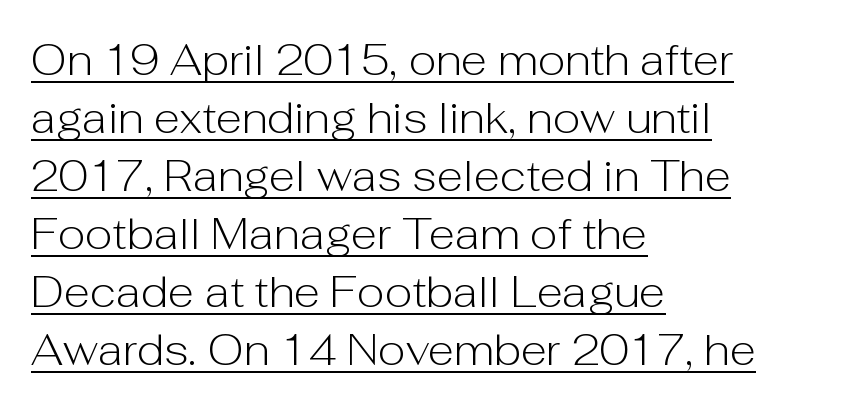
The text block is weighted toward the left margin, trailing off unevenly rightward. The string is rendered with underlining switched on. Glyph-to-glyph distance matches everyday printed text. The typesetting does not lean heavy: it is not bold.
